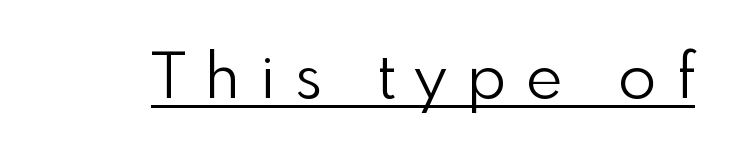
The image shows 63 px light sans-serif type, upright; set unusually wide letter spacing (+0.32 em), underlined; a small x-height.
